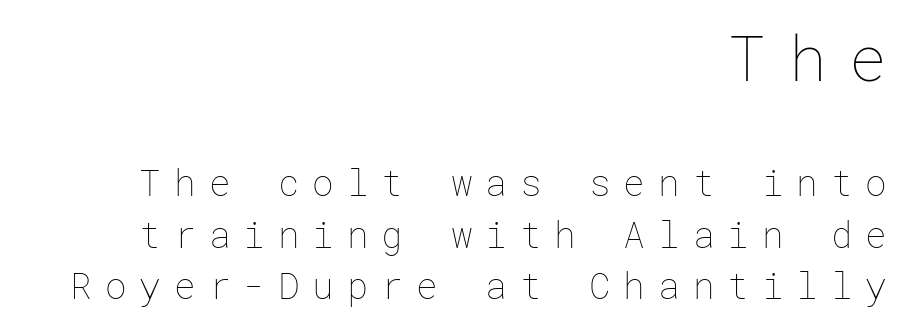
Q: Is the text bold? A: No.
Q: Is the text italic (slanted)? A: No, it is upright.
Q: Is the text underlined? A: No.
Q: How is the paragraph aligned? A: Right-aligned.
Q: Is the spacing between letters normal or unusually wide? A: Unusually wide.
Q: Is the spacing between lines tight, normal or loose? A: Normal.
Q: Which block of text is set in a larger size, the first (top) or the second (bottom)? A: The first (top) one.
Q: Width (condensed, normal, or wide)? A: Normal.
Q: Stroke contrast? A: Low.
Q: x-height? A: Medium.
